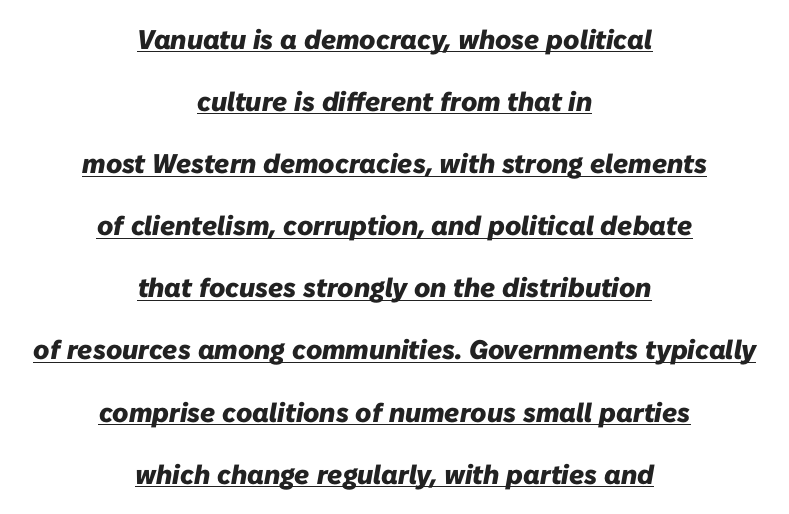
Layout note: lines centered. The face used here appears with an underline applied. Is the type bold? Yes — the strokes are clearly thick and heavy. Does the leading feel generous? Absolutely, it's lavish. Compared with typical body copy, the letter spacing here is the same. An italicized treatment has been applied to the whole sample.
